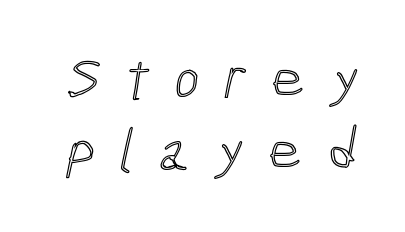
The image shows 60 px condensed type; set line spacing 1.2x, unusually wide letter spacing (+0.41 em), not underlined; a medium x-height.
